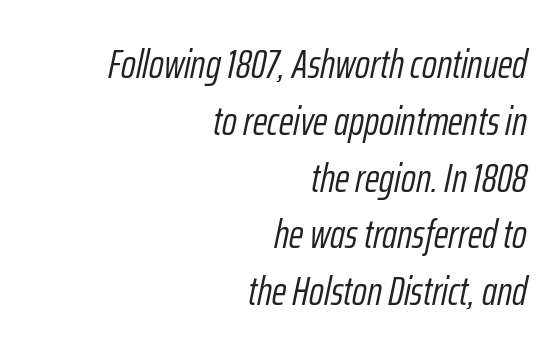
{"italic": "yes", "lean": "right", "slant_degrees": 12, "bold": "no", "weight": "light", "width": "condensed", "stroke_contrast": "low", "x_height": "medium", "monospaced": "no", "underline": "no", "align": "right", "line_spacing": "normal", "line_spacing_ratio": 1.42, "letter_spacing": "normal", "letter_spacing_em": 0.0, "glyph_px": 40}
